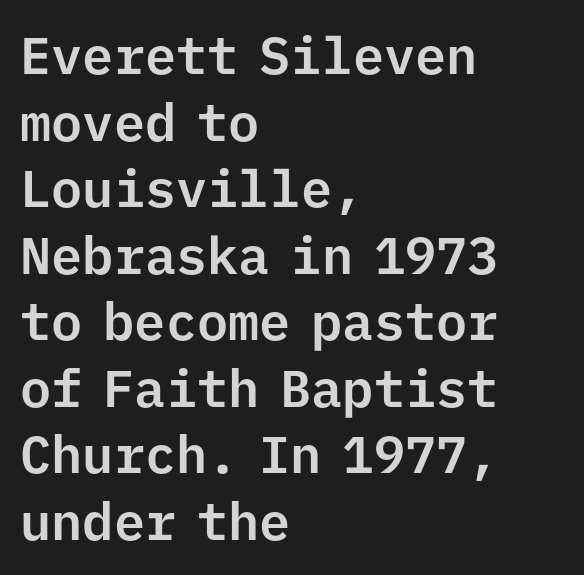
Where is the straight margin? On the left. In terms of letterspacing, this is plain default setting. Each letter's strokes conclude bluntly, with no projecting serifs. Words float on clear page, feet unadorned. This sample has the even, mechanical cadence of fixed-width lettering. Does the leading feel generous? No, just average.
